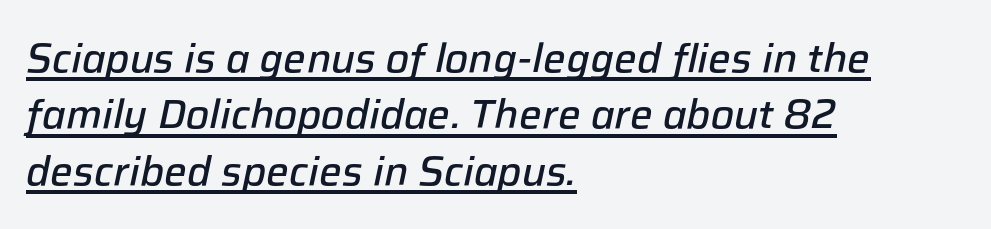
{"italic": "yes", "lean": "right", "slant_degrees": 12, "bold": "semi", "weight": "semibold", "width": "normal", "stroke_contrast": "low", "x_height": "medium", "monospaced": "no", "underline": "yes", "align": "left", "line_spacing": "normal", "line_spacing_ratio": 1.41, "letter_spacing": "normal", "letter_spacing_em": 0.0, "glyph_px": 40}
